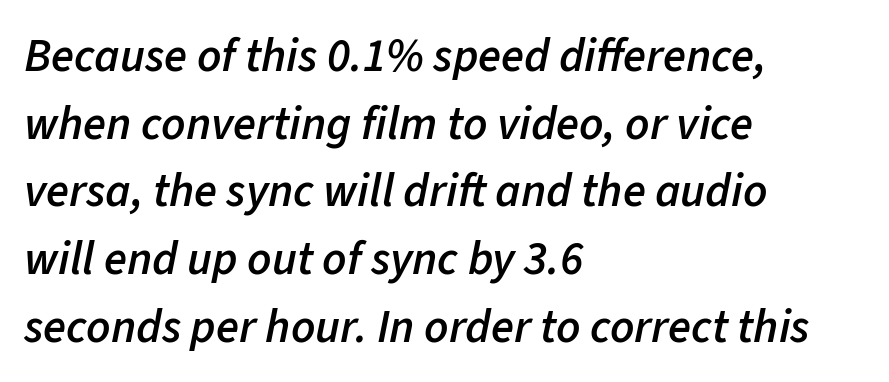
Q: Is the text bold? A: Semi-bold.
Q: Is the text italic (slanted)? A: Yes, it leans right by about 11 degrees.
Q: Is the text underlined? A: No.
Q: How is the paragraph aligned? A: Left-aligned.
Q: Is the spacing between letters normal or unusually wide? A: Normal.
Q: Is the spacing between lines tight, normal or loose? A: Normal.
Q: Width (condensed, normal, or wide)? A: Normal.
Q: Stroke contrast? A: Low.
Q: x-height? A: Medium.
Q: Monospaced? A: No.
